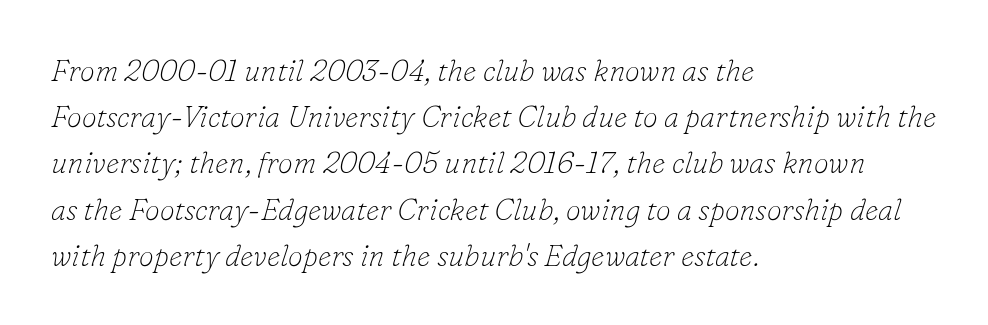
Q: Is the text bold? A: No.
Q: Is the text italic (slanted)? A: Yes, it leans right by about 16 degrees.
Q: Is the typeface a serif or a sans-serif typeface? A: Serif.
Q: Is the text underlined? A: No.
Q: How is the paragraph aligned? A: Left-aligned.
Q: Is the spacing between letters normal or unusually wide? A: Normal.
Q: Is the spacing between lines tight, normal or loose? A: Normal.
Q: Width (condensed, normal, or wide)? A: Normal.
Q: Stroke contrast? A: Low.
Q: x-height? A: Small.
Q: Monospaced? A: No.
